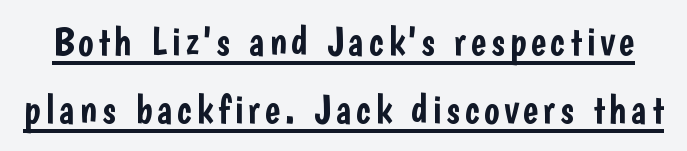
The image shows 41 px condensed sans-serif type, upright; set normal line spacing (1.67x), underlined; low stroke contrast and a medium x-height.
